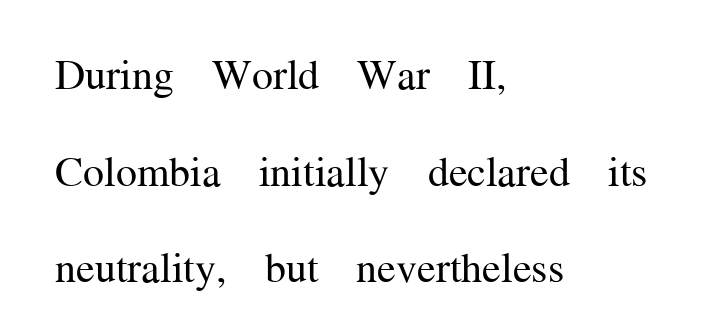
Q: Is the text bold? A: No.
Q: Is the text italic (slanted)? A: No, it is upright.
Q: Is the typeface a serif or a sans-serif typeface? A: Serif.
Q: Is the text underlined? A: No.
Q: How is the paragraph aligned? A: Left-aligned.
Q: Is the spacing between letters normal or unusually wide? A: Normal.
Q: Is the spacing between lines tight, normal or loose? A: Loose.
Q: Width (condensed, normal, or wide)? A: Normal.
Q: Stroke contrast? A: Medium.
Q: x-height? A: Medium.
Q: Monospaced? A: No.
